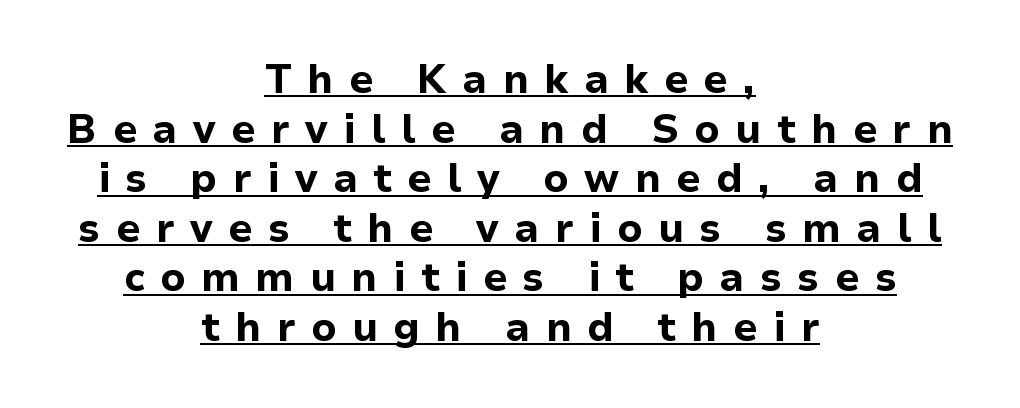
{"serif": "no", "italic": "no", "bold": "yes", "weight": "bold", "width": "normal", "stroke_contrast": "low", "x_height": "medium", "monospaced": "no", "underline": "yes", "align": "center", "line_spacing_ratio": 1.24, "letter_spacing": "wide", "letter_spacing_em": 0.39, "glyph_px": 40}
